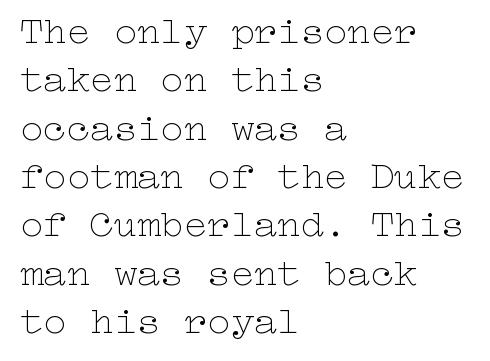
Q: Is the text bold? A: No.
Q: Is the text italic (slanted)? A: No, it is upright.
Q: Is the text underlined? A: No.
Q: How is the paragraph aligned? A: Left-aligned.
Q: Is the spacing between letters normal or unusually wide? A: Normal.
Q: Width (condensed, normal, or wide)? A: Wide.
Q: Stroke contrast? A: Low.
Q: x-height? A: Medium.
